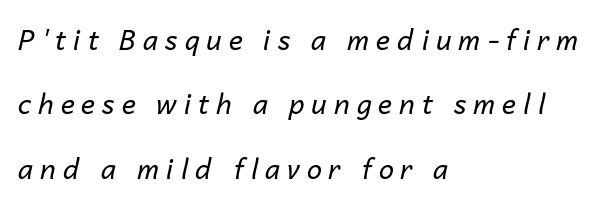
{"italic": "yes", "lean": "right", "slant_degrees": 14, "bold": "no", "underline": "no", "align": "left", "line_spacing": "loose", "line_spacing_ratio": 2.38, "letter_spacing": "wide", "letter_spacing_em": 0.26, "glyph_px": 27}
